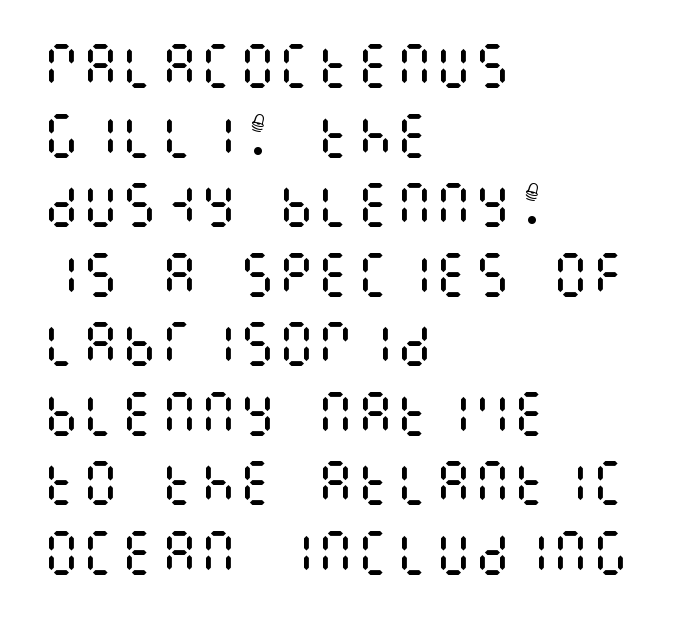
Q: Is the text bold? A: No.
Q: Is the text italic (slanted)? A: No, it is upright.
Q: Is the text underlined? A: No.
Q: How is the paragraph aligned? A: Left-aligned.
Q: Is the spacing between letters normal or unusually wide? A: Normal.
Q: Is the spacing between lines tight, normal or loose? A: Normal.
Q: Width (condensed, normal, or wide)? A: Condensed.
Q: Stroke contrast? A: Medium.
Q: x-height? A: Large.
